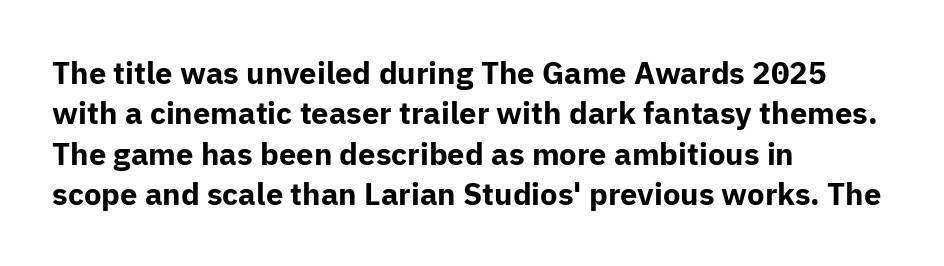
{"serif": "no", "italic": "no", "bold": "yes", "weight": "bold", "width": "normal", "stroke_contrast": "low", "x_height": "medium", "monospaced": "no", "underline": "no", "align": "left", "line_spacing": "normal", "line_spacing_ratio": 1.3, "letter_spacing": "normal", "letter_spacing_em": 0.0, "glyph_px": 31}
